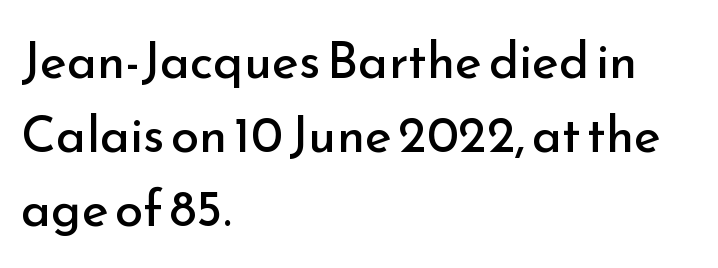
Does the lettering tilt? It doesn't — this is upright. This is sans-serif lettering, the kind often seen on screens and signage. Tracking value appears to be zero — textbook default spacing. Counters stay open thanks to moderate or lighter strokes. This sample has the flowing, uneven cadence of proportional lettering. Whoever set this chose a conventional vertical rhythm.
